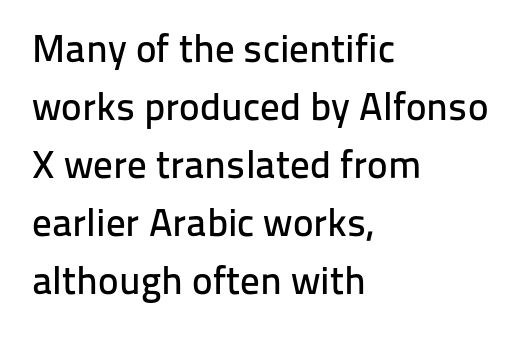
The image shows 39 px sans-serif type, upright; set left-aligned, normal line spacing (1.49x), normal letter spacing, not underlined; low stroke contrast and a medium x-height.
